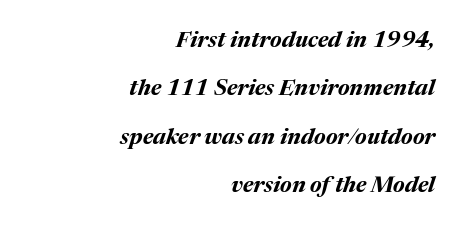
Yep, that's italic — everything's leaning. The sample has been set heavy, in full bold. The passage shown has conventional tracking throughout. In terms of leading, this rendering errs on the spacious side. Plain, unruled lines of type.
